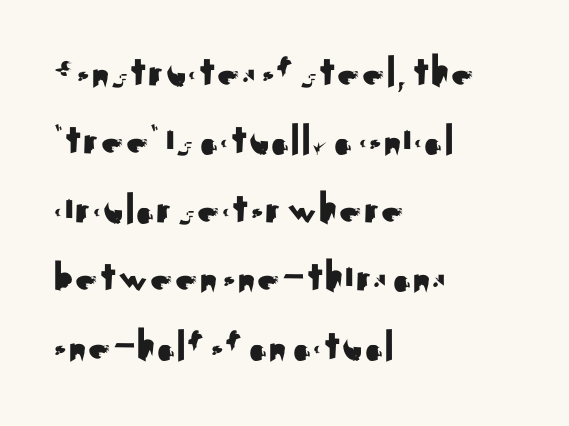
{"serif": "no", "italic": "no", "width": "normal", "stroke_contrast": "medium", "x_height": "small", "monospaced": "no", "underline": "no", "align": "left", "line_spacing": "normal", "line_spacing_ratio": 1.52, "letter_spacing": "normal", "letter_spacing_em": 0.0, "glyph_px": 45}
